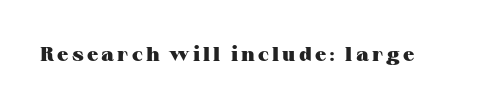
The type sits square on the baseline with zero lean. Lines of text with bare space underneath. Does the weight exceed regular? Yes, all the way to bold.
